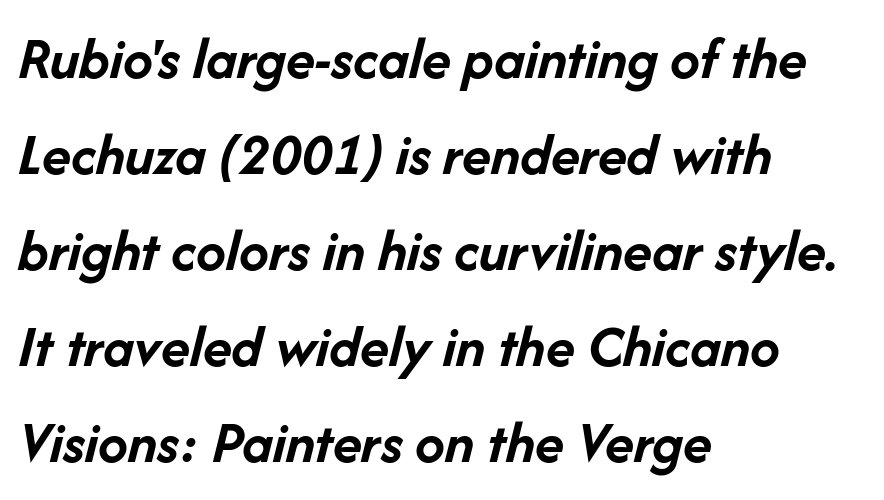
The horizontal fit of the characters is conventional and even. I'd describe the lettering as bold — thick and assertive. Plain, unruled lines of type. Compared with a centered layout, this one pins lines to the left instead. The passage shown is typed in a proportional face where columns would drift.
